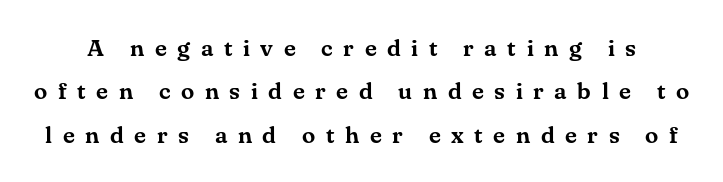
Loose tracking; the words dissolve into strings of separated letters. Bare-footed words on every line. Unlike italic type, these characters show no tilt at all.
